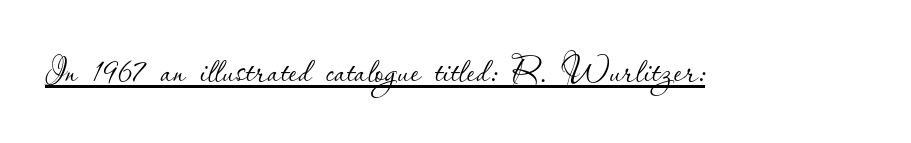
The image shows 47 px thin type; set normal letter spacing, underlined; low stroke contrast and a small x-height.
